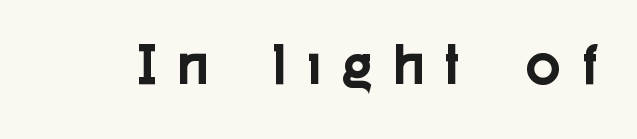
{"serif": "no", "italic": "no", "width": "condensed", "x_height": "medium", "monospaced": "no", "underline": "no", "letter_spacing": "wide", "letter_spacing_em": 0.38, "glyph_px": 62}
